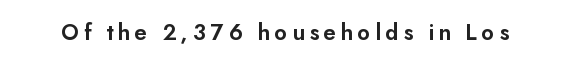
The image shows 24 px text type, upright; set not underlined.
